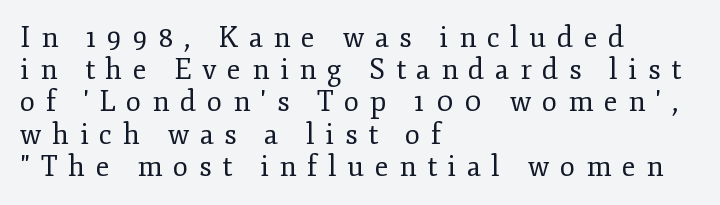
The image shows 28 px regular-weight serif type, upright; set left-aligned, tight line spacing (1.15x), unusually wide letter spacing (+0.38 em), not underlined; low stroke contrast and a small x-height.
